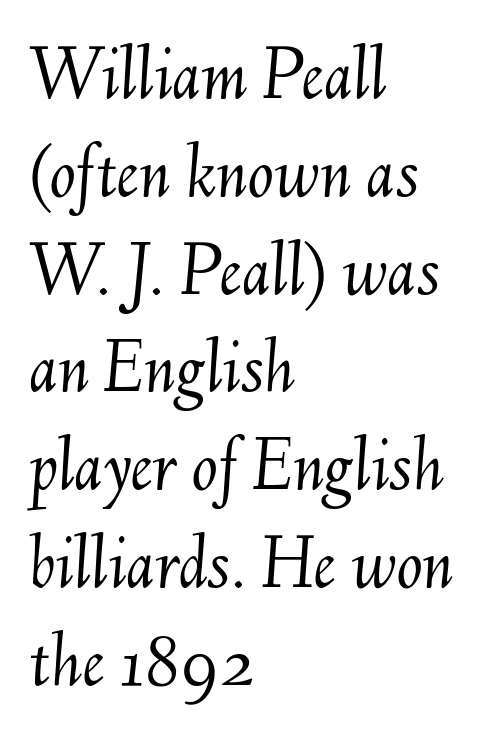
An italicized treatment has been applied to the whole sample. Standard letterfit; no display-style spreading of the glyphs. Each new line begins a customary step beneath the previous one. The space beneath each line is pristine and unruled. Caption: multi-line text, flush left, ragged right. No chunkiness to these letters — they're not bold.
